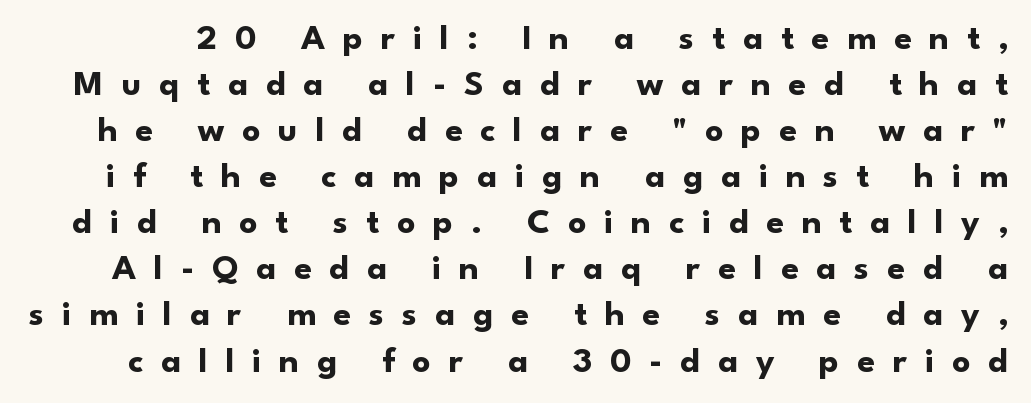
{"serif": "no", "italic": "no", "bold": "yes", "weight": "bold", "width": "normal", "stroke_contrast": "low", "x_height": "small", "monospaced": "no", "underline": "no", "line_spacing": "normal", "line_spacing_ratio": 1.28, "letter_spacing": "wide", "letter_spacing_em": 0.49, "glyph_px": 36}
